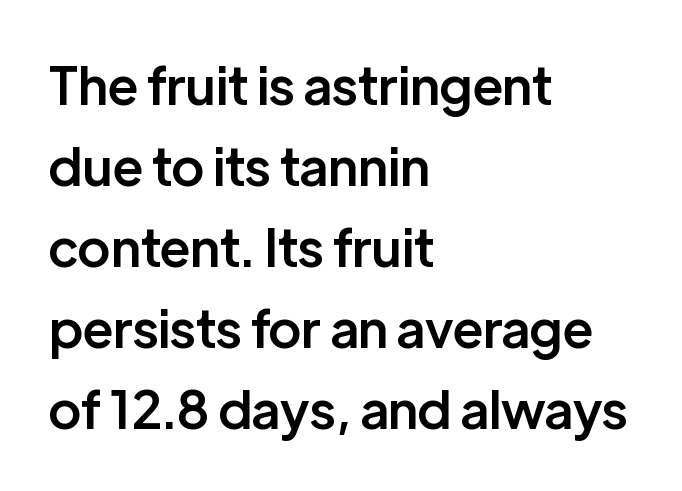
Each letter keeps its own natural width here, so spacing adapts to shape. Normally led — the rows are evenly, conventionally spaced. This is moderately heavy type, rendered in semibold. The letters stand upright; this is a roman face.
